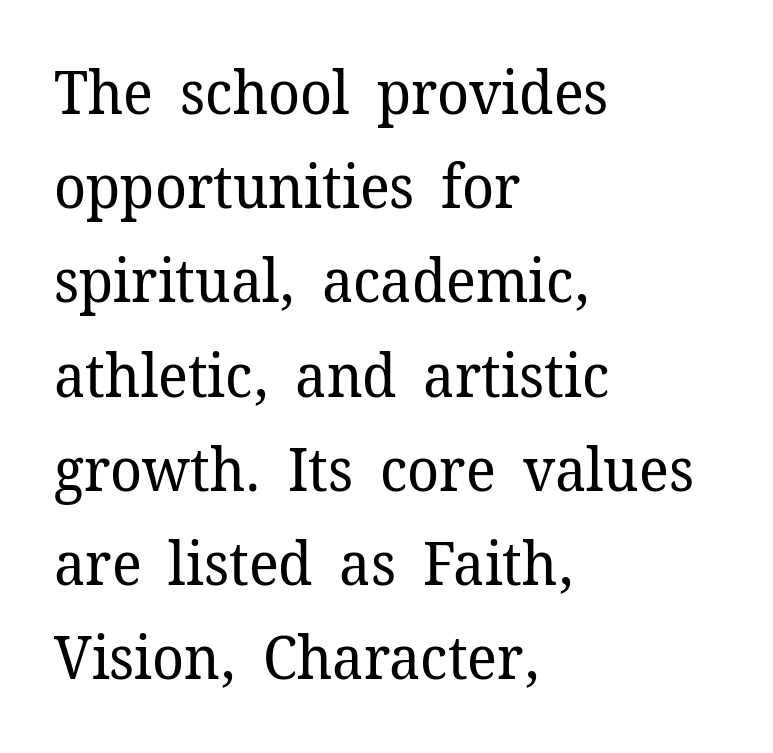
{"serif": "yes", "italic": "no", "bold": "no", "weight": "regular", "width": "normal", "stroke_contrast": "low", "x_height": "medium", "monospaced": "no", "underline": "no", "align": "left", "line_spacing": "normal", "line_spacing_ratio": 1.57, "letter_spacing": "normal", "letter_spacing_em": 0.0, "glyph_px": 60}
